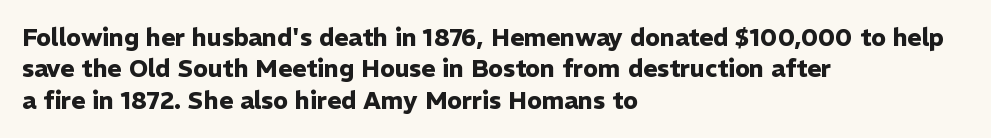
{"italic": "no", "bold": "yes", "underline": "no", "align": "left", "line_spacing": "normal", "line_spacing_ratio": 1.31, "letter_spacing": "normal", "letter_spacing_em": 0.0, "glyph_px": 24}
